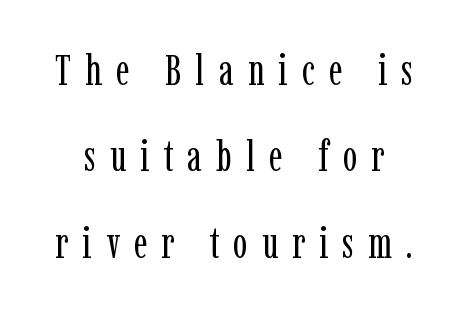
Q: Is the text bold? A: No.
Q: Is the text italic (slanted)? A: No, it is upright.
Q: Is the typeface a serif or a sans-serif typeface? A: Serif.
Q: Is the text underlined? A: No.
Q: Is the spacing between letters normal or unusually wide? A: Unusually wide.
Q: Is the spacing between lines tight, normal or loose? A: Loose.
Q: Width (condensed, normal, or wide)? A: Condensed.
Q: Stroke contrast? A: Low.
Q: x-height? A: Medium.
Q: Monospaced? A: No.
